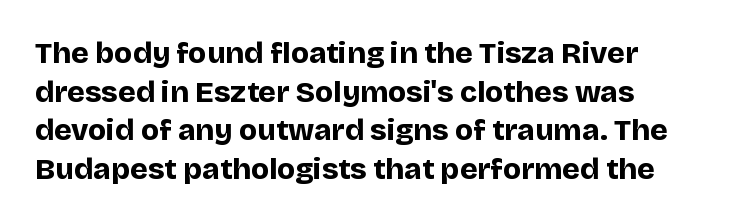
{"serif": "no", "italic": "no", "bold": "yes", "weight": "bold", "width": "normal", "stroke_contrast": "low", "x_height": "large", "monospaced": "no", "underline": "no", "align": "left", "line_spacing": "normal", "line_spacing_ratio": 1.29, "letter_spacing": "normal", "letter_spacing_em": 0.0, "glyph_px": 30}
